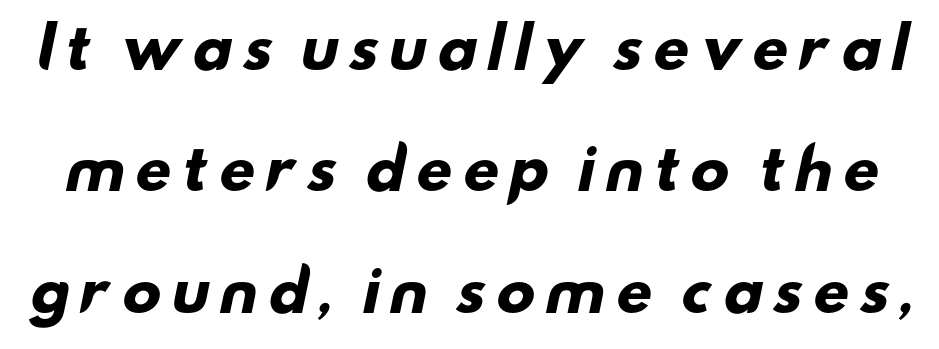
The passage shown is emphatically bold. The typeface chosen for these lines omits serifs. Note the varied advance widths — an 'i' is clearly narrower than an 'm'. Widely set lines give the paragraph a tall, airy silhouette.
